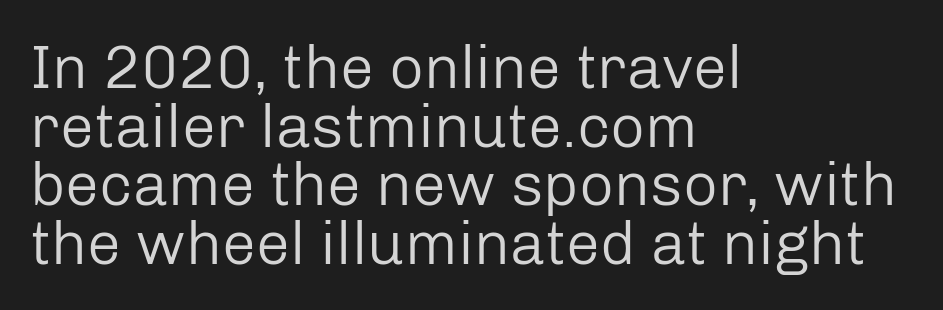
Q: Is the text bold? A: No.
Q: Is the text italic (slanted)? A: No, it is upright.
Q: Is the typeface a serif or a sans-serif typeface? A: Sans-serif.
Q: Is the text underlined? A: No.
Q: How is the paragraph aligned? A: Left-aligned.
Q: Is the spacing between letters normal or unusually wide? A: Normal.
Q: Is the spacing between lines tight, normal or loose? A: Tight.
Q: Width (condensed, normal, or wide)? A: Normal.
Q: Stroke contrast? A: Low.
Q: x-height? A: Medium.
Q: Monospaced? A: No.
